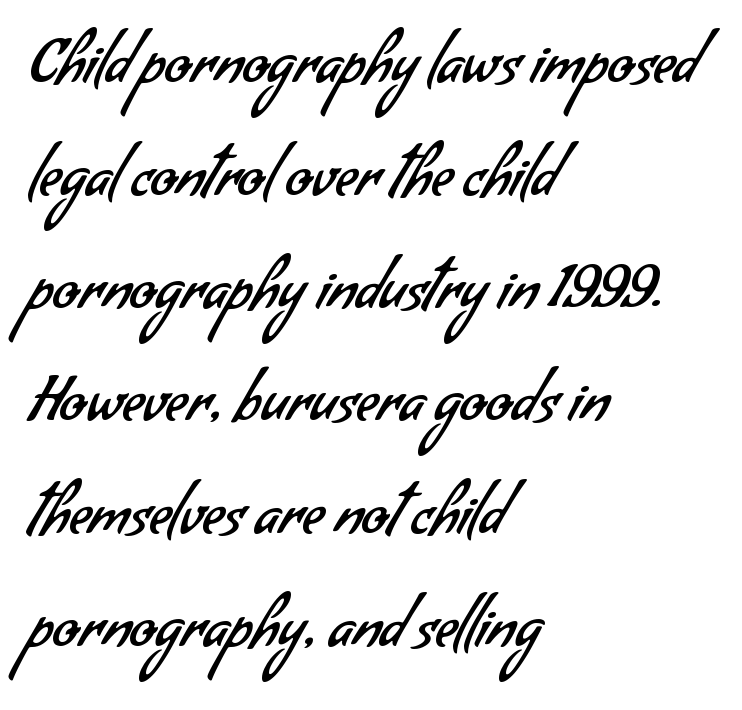
The area under the type is left untouched. The passage shown is typed in a proportional face where columns would drift. The text was rendered using a sans face with plain stroke endings. Tracking here is standard; glyphs follow each other at the usual distance.
